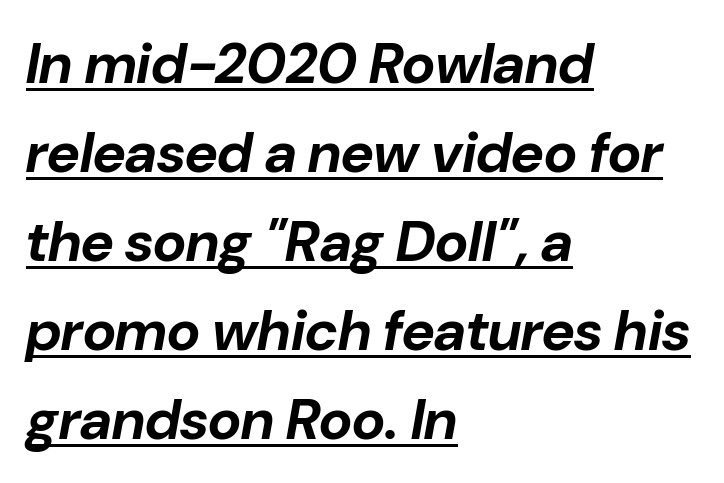
The image shows 57 px bold type, italic (leaning right); set left-aligned, normal line spacing (1.56x), normal letter spacing, underlined; low stroke contrast and a medium x-height.
